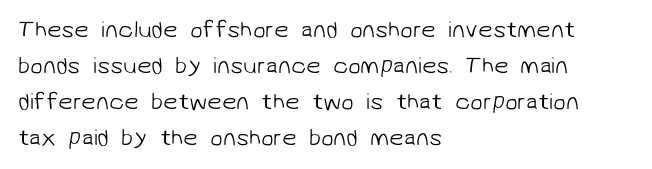
The image shows 23 px text type; set left-aligned, normal line spacing (1.57x), normal letter spacing, not underlined.
